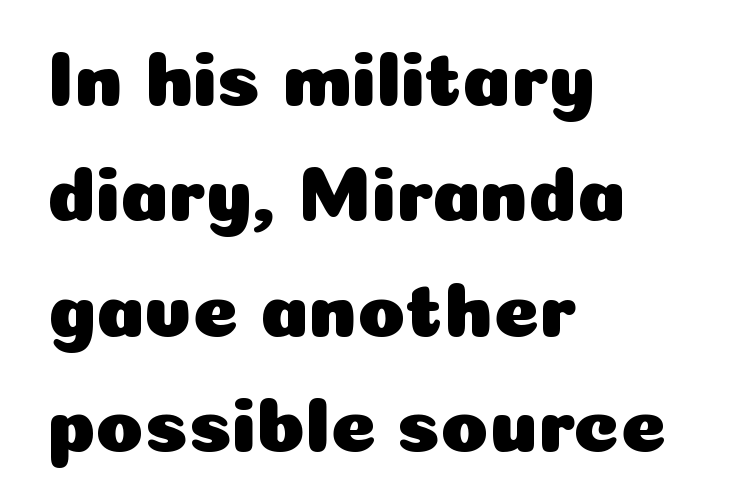
The image shows 78 px sans-serif type, upright; set left-aligned, normal line spacing (1.48x), normal letter spacing, not underlined; low stroke contrast and a medium x-height.
